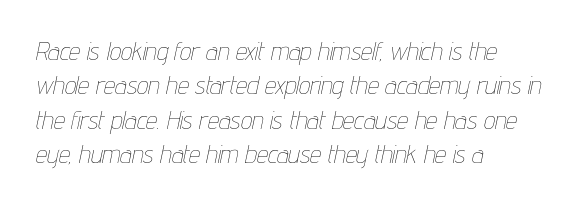
{"italic": "yes", "lean": "right", "slant_degrees": 12, "bold": "no", "underline": "no", "align": "left", "line_spacing": "normal", "line_spacing_ratio": 1.38, "letter_spacing": "normal", "letter_spacing_em": 0.0, "glyph_px": 25}
